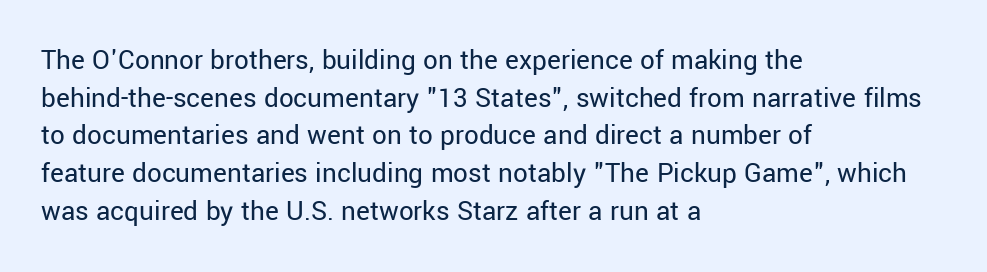
Q: Is the text bold? A: No.
Q: Is the text italic (slanted)? A: No, it is upright.
Q: Is the typeface a serif or a sans-serif typeface? A: Sans-serif.
Q: Is the text underlined? A: No.
Q: How is the paragraph aligned? A: Left-aligned.
Q: Is the spacing between letters normal or unusually wide? A: Normal.
Q: Is the spacing between lines tight, normal or loose? A: Normal.
Q: Width (condensed, normal, or wide)? A: Normal.
Q: Stroke contrast? A: Low.
Q: x-height? A: Medium.
Q: Monospaced? A: No.
